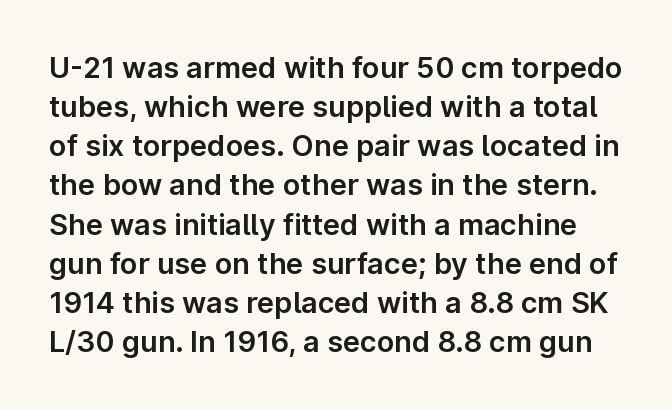
The image shows 29 px sans-serif type, upright; set normal line spacing (1.35x), normal letter spacing, not underlined; low stroke contrast and a medium x-height.
